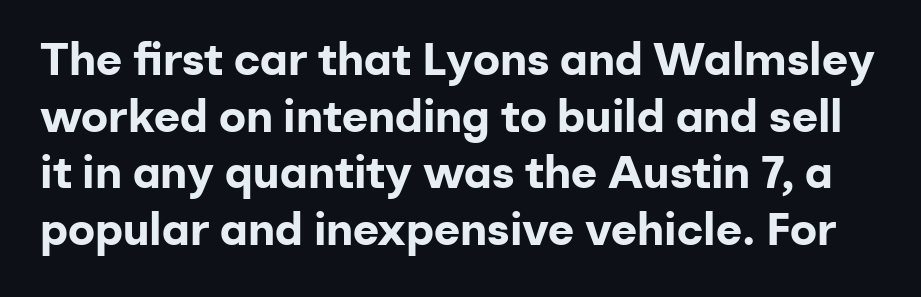
Q: Is the text bold? A: Yes.
Q: Is the text italic (slanted)? A: No, it is upright.
Q: Is the typeface a serif or a sans-serif typeface? A: Sans-serif.
Q: Is the text underlined? A: No.
Q: Is the spacing between letters normal or unusually wide? A: Normal.
Q: Is the spacing between lines tight, normal or loose? A: Normal.
Q: Width (condensed, normal, or wide)? A: Normal.
Q: Stroke contrast? A: Low.
Q: x-height? A: Medium.
Q: Monospaced? A: No.
